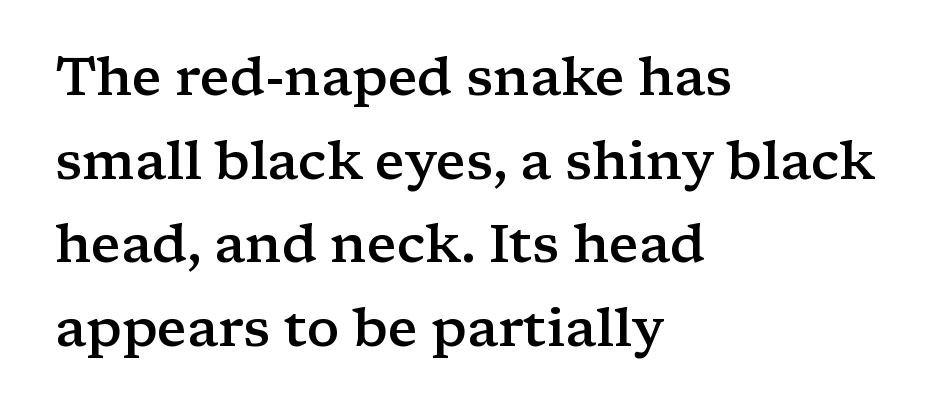
Q: Is the text bold? A: Semi-bold.
Q: Is the text italic (slanted)? A: No, it is upright.
Q: Is the typeface a serif or a sans-serif typeface? A: Serif.
Q: Is the text underlined? A: No.
Q: How is the paragraph aligned? A: Left-aligned.
Q: Is the spacing between letters normal or unusually wide? A: Normal.
Q: Is the spacing between lines tight, normal or loose? A: Normal.
Q: Width (condensed, normal, or wide)? A: Wide.
Q: Stroke contrast? A: Low.
Q: x-height? A: Medium.
Q: Monospaced? A: No.
